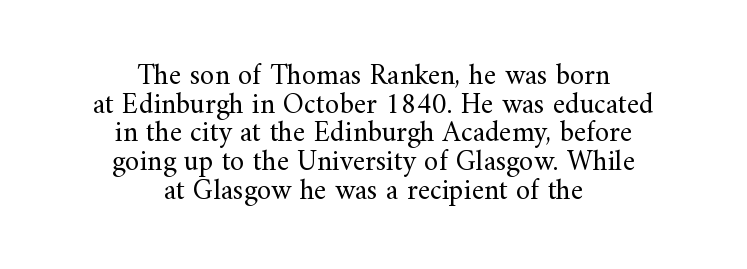
{"serif": "yes", "italic": "no", "bold": "no", "weight": "regular", "width": "normal", "stroke_contrast": "medium", "x_height": "small", "monospaced": "no", "underline": "no", "align": "center", "line_spacing": "tight", "line_spacing_ratio": 0.99, "letter_spacing": "normal", "letter_spacing_em": 0.0, "glyph_px": 29}
